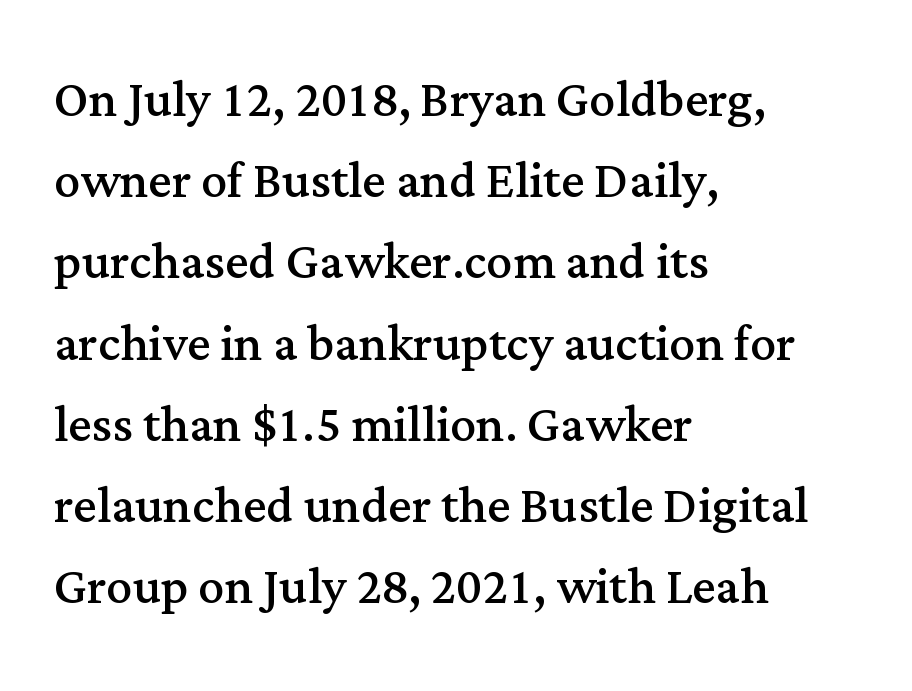
The image shows 65 px regular-weight serif type, upright; set left-aligned, normal line spacing (1.25x), normal letter spacing, not underlined; medium stroke contrast and a medium x-height.
